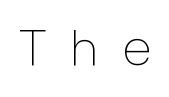
Q: Is the text bold? A: No.
Q: Is the text italic (slanted)? A: No, it is upright.
Q: Is the typeface a serif or a sans-serif typeface? A: Sans-serif.
Q: Is the text underlined? A: No.
Q: Is the spacing between letters normal or unusually wide? A: Unusually wide.
Q: Width (condensed, normal, or wide)? A: Normal.
Q: Stroke contrast? A: Low.
Q: x-height? A: Medium.
Q: Monospaced? A: No.
